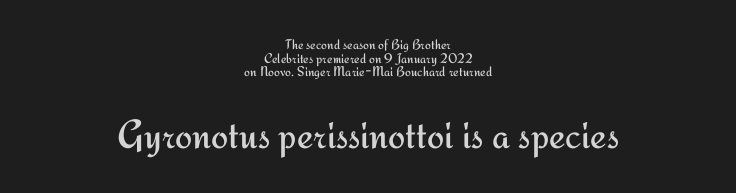
Q: Is the text bold? A: No.
Q: Is the text italic (slanted)? A: No, it is upright.
Q: Is the typeface a serif or a sans-serif typeface? A: Sans-serif.
Q: Is the text underlined? A: No.
Q: How is the paragraph aligned? A: Centered.
Q: Is the spacing between letters normal or unusually wide? A: Normal.
Q: Is the spacing between lines tight, normal or loose? A: Tight.
Q: Which block of text is set in a larger size, the first (top) or the second (bottom)? A: The second (bottom) one.
Q: Width (condensed, normal, or wide)? A: Normal.
Q: Stroke contrast? A: Medium.
Q: x-height? A: Small.
Q: Monospaced? A: No.
